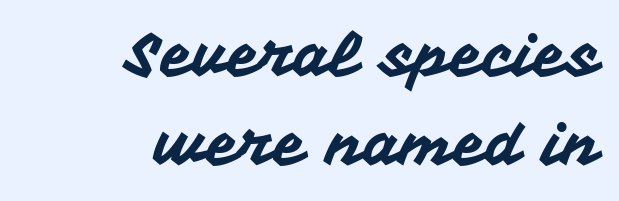
The image shows 59 px sans-serif type; set right-aligned, normal line spacing (1.51x), normal letter spacing, not underlined; medium stroke contrast and a medium x-height.
